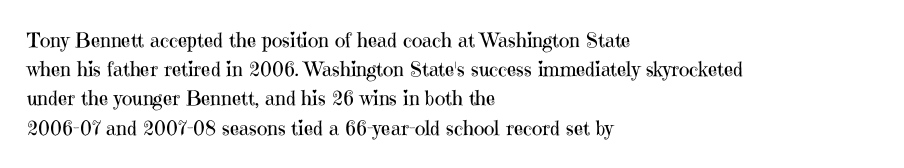
{"italic": "no", "bold": "no", "underline": "no", "align": "left", "line_spacing": "normal", "line_spacing_ratio": 1.46, "letter_spacing": "normal", "letter_spacing_em": 0.0, "glyph_px": 20}
